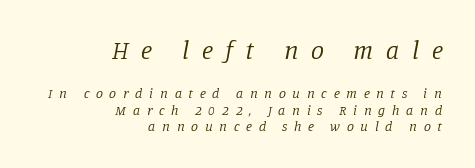
{"italic": "yes", "lean": "right", "slant_degrees": 11, "bold": "no", "underline": "no", "align": "right", "line_spacing_ratio": 1.17, "letter_spacing": "wide", "letter_spacing_em": 0.48, "larger_block": "first", "size_ratio": 1.86, "glyph_px": 26}
